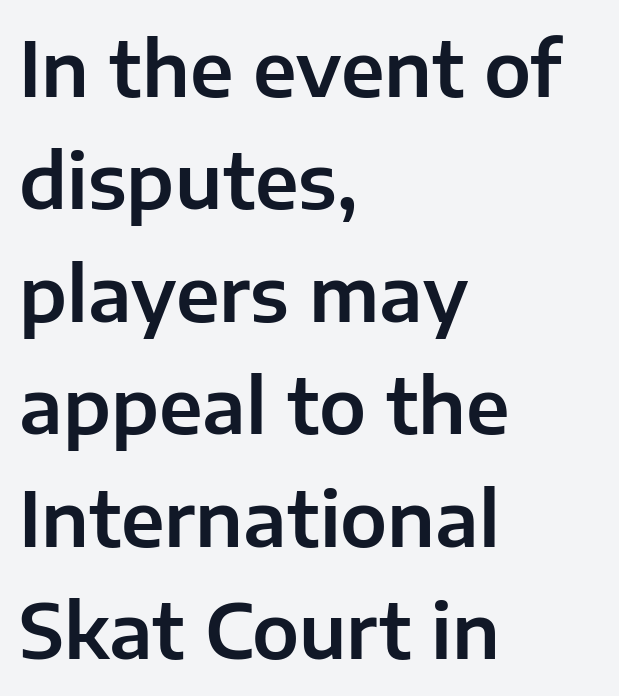
The image shows 75 px sans-serif type, upright; set left-aligned, normal line spacing (1.5x), normal letter spacing, not underlined; low stroke contrast and a medium x-height.
